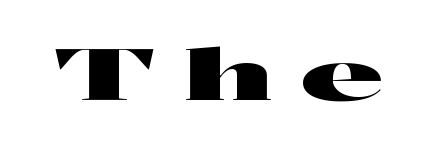
{"serif": "no", "italic": "no", "width": "wide", "stroke_contrast": "high", "x_height": "medium", "monospaced": "no", "underline": "no", "letter_spacing": "wide", "letter_spacing_em": 0.41, "glyph_px": 71}
